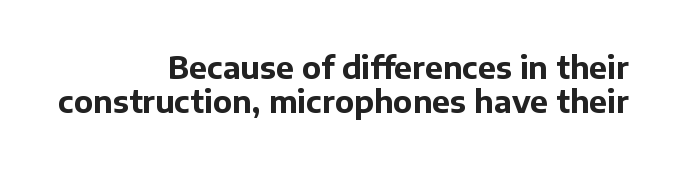
The specimen reads as upright at a glance. This sample uses a sans-serif face. You could barely slide anything between these rows. Underline: absent.
